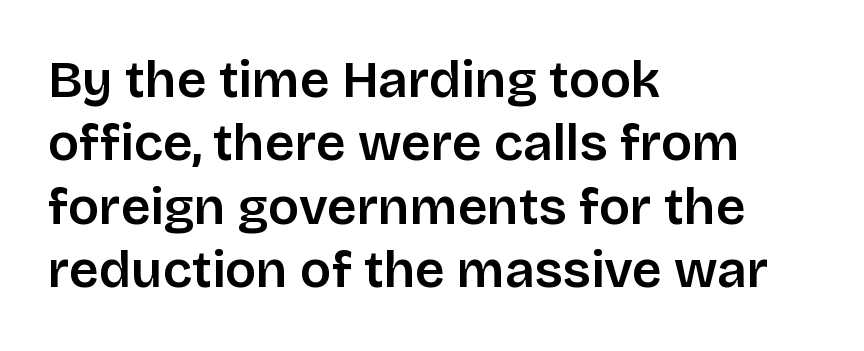
A typesetter would label this face a sans. This rendering uses left alignment, leaving the right contour irregular. The passage shown is not underscored anywhere. These lines are rendered in a variable-pitch font.
